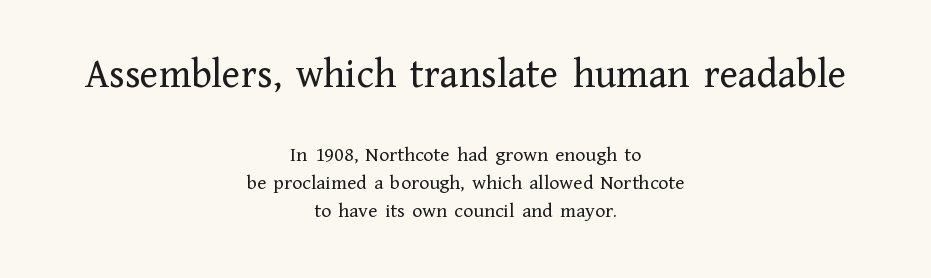
Q: Is the text bold? A: No.
Q: Is the text italic (slanted)? A: No, it is upright.
Q: Is the typeface a serif or a sans-serif typeface? A: Serif.
Q: Is the text underlined? A: No.
Q: How is the paragraph aligned? A: Centered.
Q: Is the spacing between letters normal or unusually wide? A: Normal.
Q: Is the spacing between lines tight, normal or loose? A: Normal.
Q: Which block of text is set in a larger size, the first (top) or the second (bottom)? A: The first (top) one.
Q: Width (condensed, normal, or wide)? A: Normal.
Q: Stroke contrast? A: Low.
Q: x-height? A: Medium.
Q: Monospaced? A: No.
